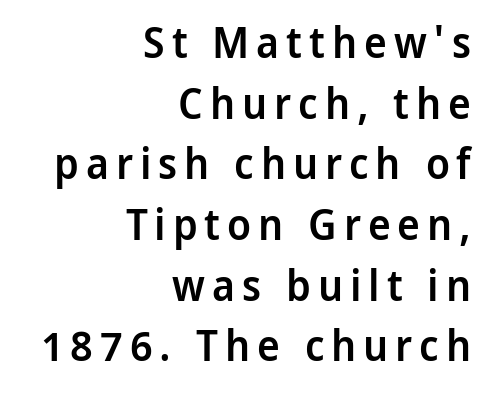
The image shows 43 px semibold sans-serif type, upright; set right-aligned, normal line spacing (1.41x), not underlined; low stroke contrast and a medium x-height.
